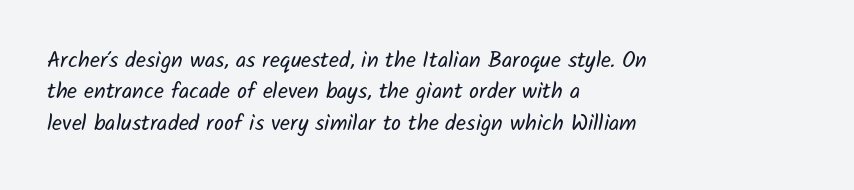
Q: Is the text bold? A: No.
Q: Is the text underlined? A: No.
Q: How is the paragraph aligned? A: Left-aligned.
Q: Is the spacing between letters normal or unusually wide? A: Normal.
Q: Is the spacing between lines tight, normal or loose? A: Normal.
